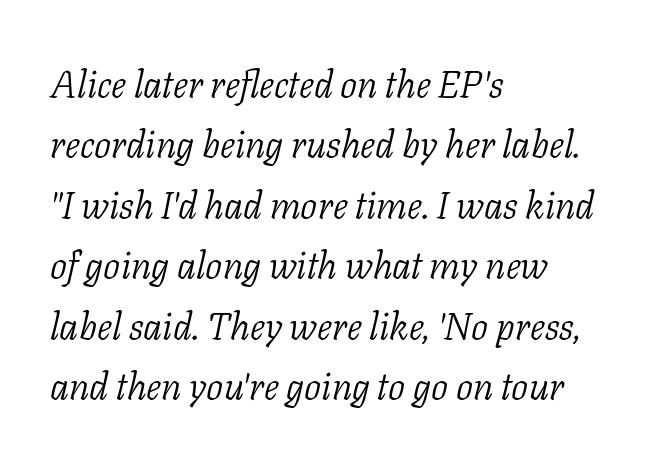
{"serif": "yes", "italic": "yes", "lean": "right", "slant_degrees": 11, "bold": "no", "weight": "light", "width": "normal", "stroke_contrast": "low", "x_height": "medium", "monospaced": "no", "underline": "no", "align": "left", "line_spacing": "normal", "line_spacing_ratio": 1.59, "letter_spacing": "normal", "letter_spacing_em": 0.0, "glyph_px": 38}
